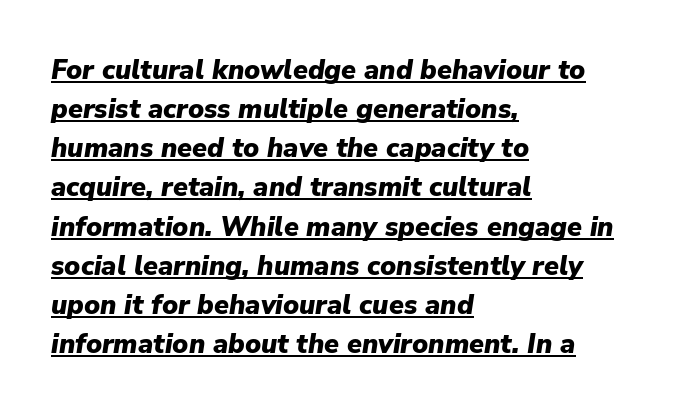
Q: Is the text bold? A: Yes.
Q: Is the text italic (slanted)? A: Yes, it leans right by about 9 degrees.
Q: Is the text underlined? A: Yes.
Q: How is the paragraph aligned? A: Left-aligned.
Q: Is the spacing between letters normal or unusually wide? A: Normal.
Q: Is the spacing between lines tight, normal or loose? A: Normal.
